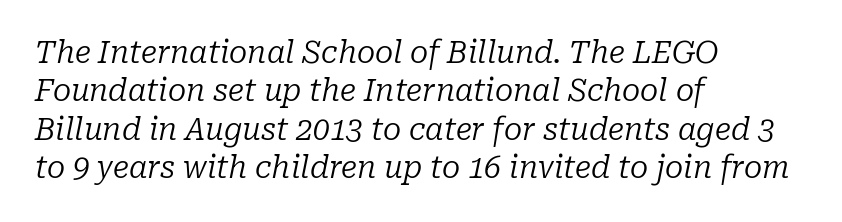
Q: Is the text bold? A: No.
Q: Is the text italic (slanted)? A: Yes, it leans right by about 10 degrees.
Q: Is the typeface a serif or a sans-serif typeface? A: Serif.
Q: Is the text underlined? A: No.
Q: How is the paragraph aligned? A: Left-aligned.
Q: Is the spacing between letters normal or unusually wide? A: Normal.
Q: Is the spacing between lines tight, normal or loose? A: Normal.
Q: Width (condensed, normal, or wide)? A: Normal.
Q: Stroke contrast? A: Low.
Q: x-height? A: Medium.
Q: Monospaced? A: No.
